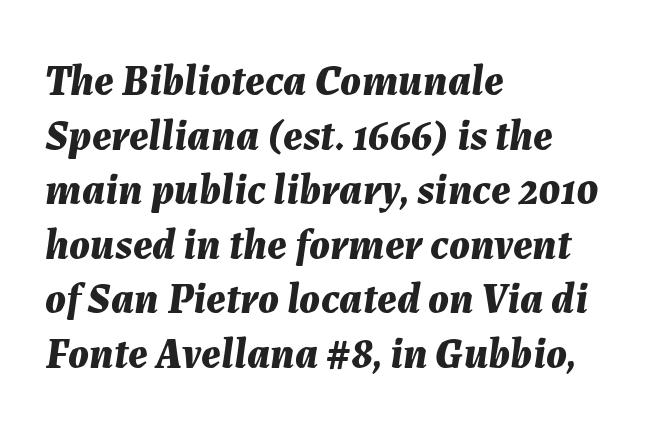
Q: Is the text bold? A: Yes.
Q: Is the text italic (slanted)? A: Yes, it leans right by about 7 degrees.
Q: Is the text underlined? A: No.
Q: How is the paragraph aligned? A: Left-aligned.
Q: Is the spacing between letters normal or unusually wide? A: Normal.
Q: Is the spacing between lines tight, normal or loose? A: Normal.
Q: Width (condensed, normal, or wide)? A: Normal.
Q: Stroke contrast? A: Medium.
Q: x-height? A: Medium.
Q: Monospaced? A: No.
